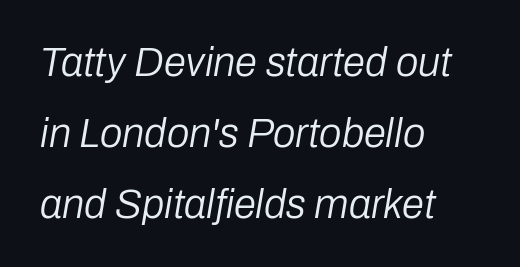
Every row of glyphs begins at an identical x-position on the left. The glyphs are unaccompanied by any horizontal stroke below them. The font's italic variant was chosen for this text. Students, note that the glyphs here touch the page at normal intervals. The letters look calm and open, with moderate or lighter stems. Here the designer chose a conventional face with non-uniform glyph widths.
